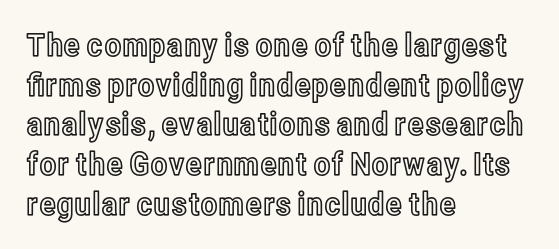
The image shows 32 px condensed type, upright; set left-aligned, line spacing 1.24x, normal letter spacing, not underlined; a medium x-height.
